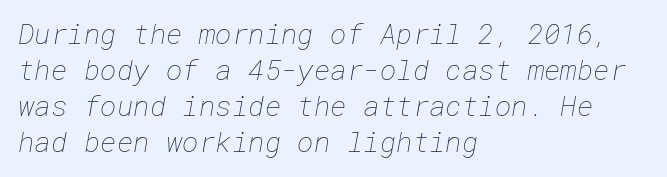
Q: Is the text bold? A: No.
Q: Is the text underlined? A: No.
Q: How is the paragraph aligned? A: Left-aligned.
Q: Is the spacing between letters normal or unusually wide? A: Normal.
Q: Is the spacing between lines tight, normal or loose? A: Normal.
Q: Width (condensed, normal, or wide)? A: Normal.
Q: Stroke contrast? A: Low.
Q: x-height? A: Medium.
